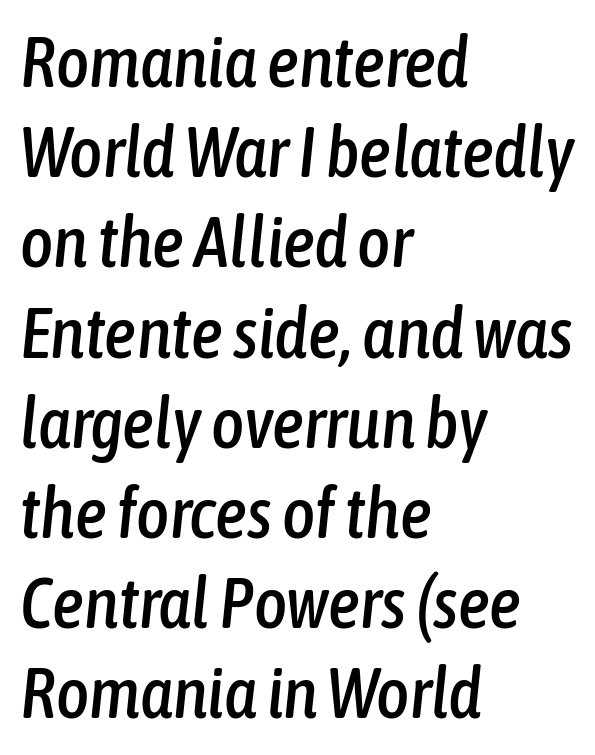
Q: Is the text italic (slanted)? A: Yes, it leans right by about 6 degrees.
Q: Is the text underlined? A: No.
Q: How is the paragraph aligned? A: Left-aligned.
Q: Is the spacing between letters normal or unusually wide? A: Normal.
Q: Is the spacing between lines tight, normal or loose? A: Normal.
Q: Width (condensed, normal, or wide)? A: Condensed.
Q: Stroke contrast? A: Low.
Q: x-height? A: Medium.
Q: Monospaced? A: No.
